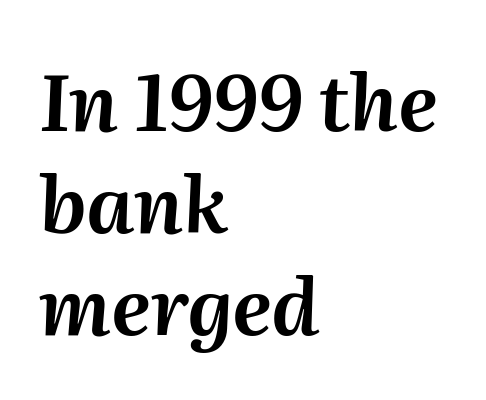
The line texture is even and compact thanks to regular tracking. Here the designer chose a conventional face with non-uniform glyph widths. The lines are quadded left. Regular leading. You can tell it's italic because the verticals aren't actually vertical.
